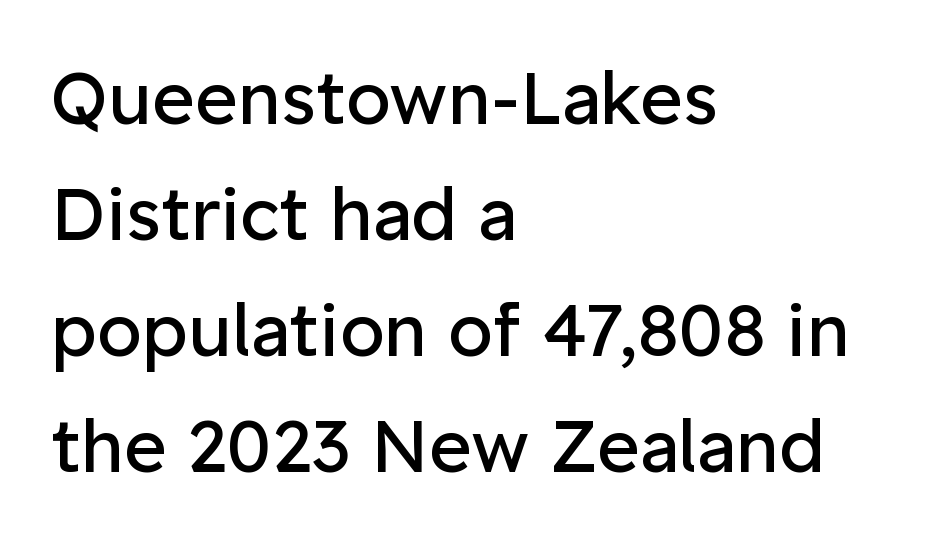
{"serif": "no", "italic": "no", "bold": "no", "weight": "regular", "width": "normal", "stroke_contrast": "low", "x_height": "medium", "monospaced": "no", "underline": "no", "align": "left", "line_spacing": "normal", "line_spacing_ratio": 1.59, "letter_spacing": "normal", "letter_spacing_em": 0.0, "glyph_px": 73}
